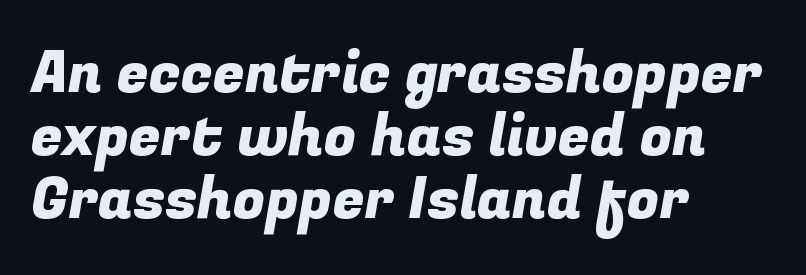
{"serif": "no", "width": "normal", "stroke_contrast": "low", "x_height": "medium", "monospaced": "no", "underline": "no", "align": "left", "line_spacing": "tight", "line_spacing_ratio": 1.09, "letter_spacing": "normal", "letter_spacing_em": 0.0, "glyph_px": 58}
